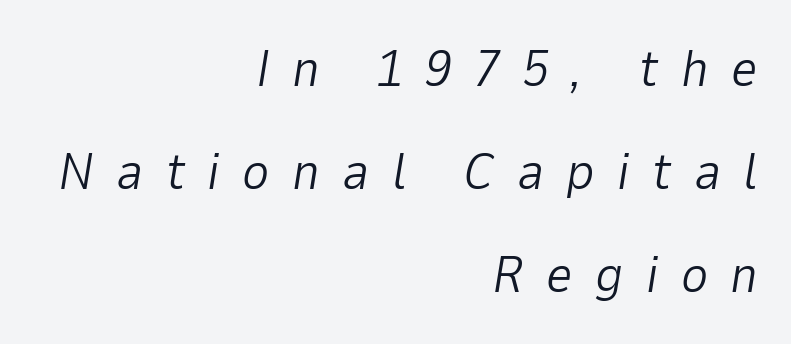
{"italic": "yes", "lean": "right", "slant_degrees": 9, "bold": "no", "weight": "light", "width": "normal", "stroke_contrast": "low", "x_height": "medium", "monospaced": "no", "underline": "no", "align": "right", "line_spacing": "loose", "line_spacing_ratio": 1.98, "letter_spacing": "wide", "letter_spacing_em": 0.43, "glyph_px": 52}
